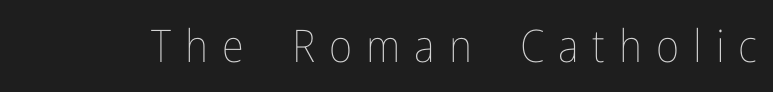
The image shows 45 px thin, condensed type, upright; set unusually wide letter spacing (+0.31 em), not underlined; low stroke contrast and a medium x-height.
